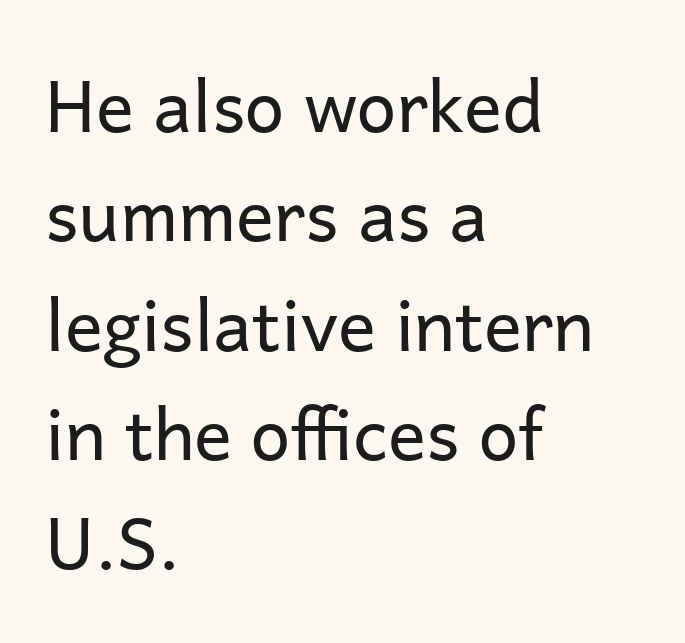
The image shows 71 px regular-weight sans-serif type, upright; set left-aligned, normal line spacing (1.54x), normal letter spacing, not underlined; low stroke contrast and a medium x-height.
